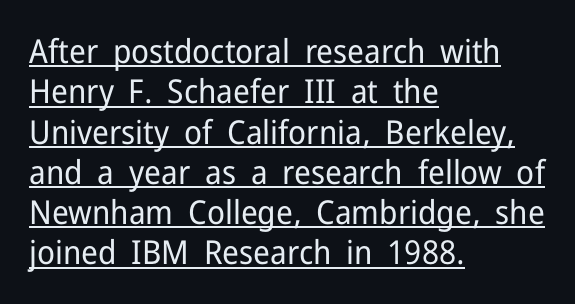
{"serif": "no", "italic": "no", "bold": "no", "weight": "regular", "width": "normal", "stroke_contrast": "low", "x_height": "medium", "monospaced": "no", "underline": "yes", "align": "left", "line_spacing_ratio": 1.22, "letter_spacing": "normal", "letter_spacing_em": 0.0, "glyph_px": 33}
